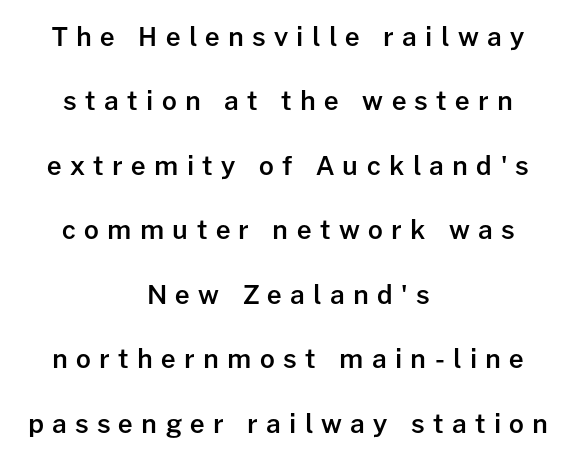
{"italic": "no", "bold": "semi", "underline": "no", "align": "center", "line_spacing": "loose", "line_spacing_ratio": 2.48, "letter_spacing": "wide", "letter_spacing_em": 0.32, "glyph_px": 26}
